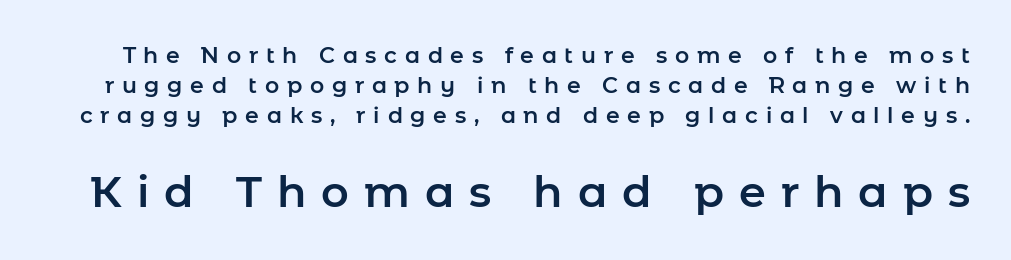
Ascenders rise straight up at ninety degrees. Bigger letters appear in the bottom chunk; the top chunk is reduced. Unmarked baselines from the first word to the last. Regarding serifs, this sample does without them. Display-style spreading of the glyphs; the letterfit is very open.
